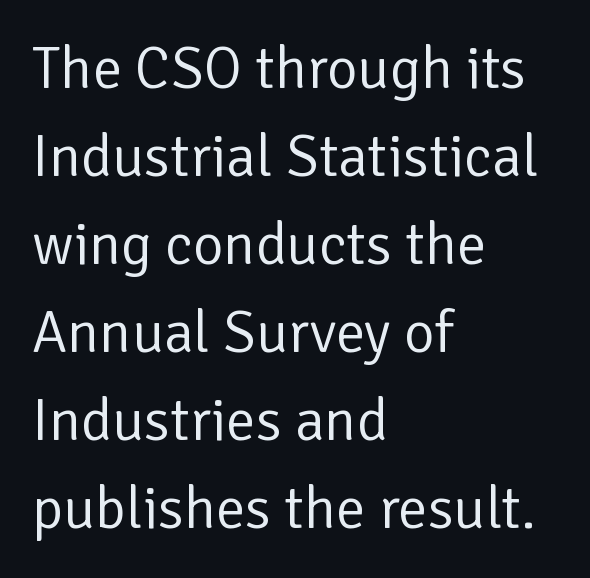
{"serif": "no", "italic": "no", "bold": "no", "weight": "regular", "width": "normal", "stroke_contrast": "low", "x_height": "medium", "monospaced": "no", "underline": "no", "align": "left", "line_spacing": "normal", "line_spacing_ratio": 1.49, "letter_spacing": "normal", "letter_spacing_em": 0.0, "glyph_px": 59}
